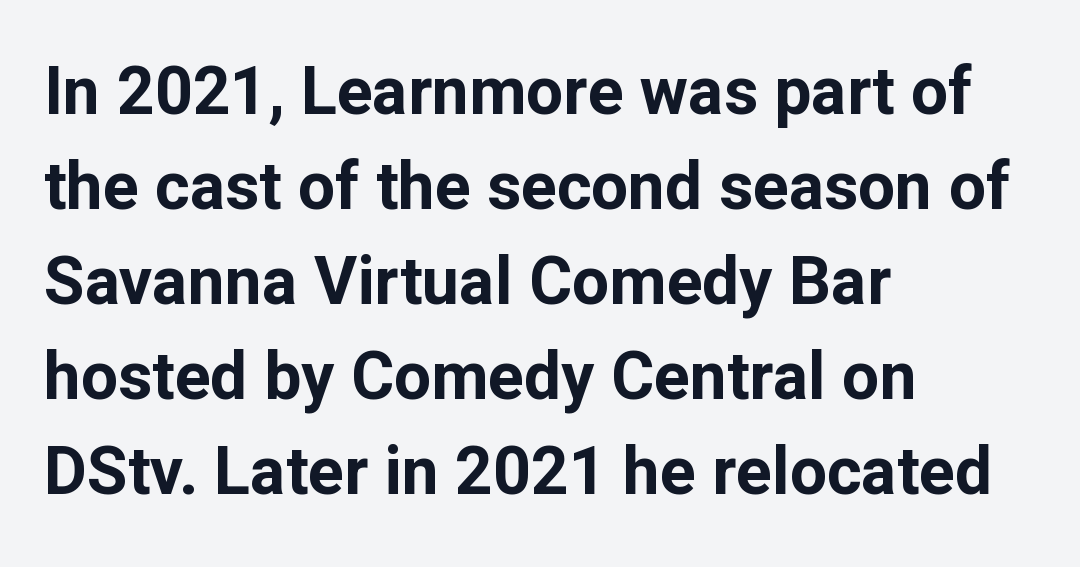
The image shows 66 px bold sans-serif type, upright; set left-aligned, normal line spacing (1.44x), normal letter spacing, not underlined; low stroke contrast and a medium x-height.
